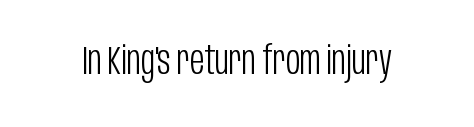
{"serif": "no", "italic": "no", "bold": "no", "weight": "light", "width": "condensed", "stroke_contrast": "low", "x_height": "large", "monospaced": "no", "underline": "no", "letter_spacing": "normal", "letter_spacing_em": 0.0, "glyph_px": 39}
